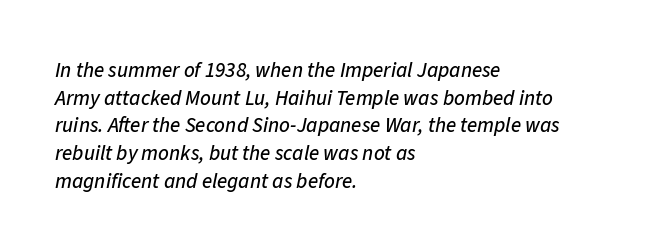
Compared with typical paragraphs, the rows here are spaced about the same. The lettering tilts uniformly, giving the passage an italic look. Check under the words: just untouched page. Caption: multi-line text, flush left, ragged right. A typesetter would call this zero additional tracking.
